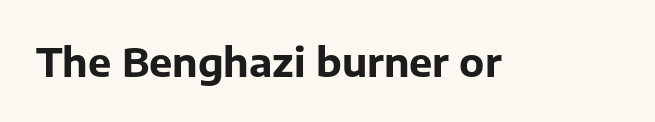
The image shows 39 px bold sans-serif type, upright; set normal letter spacing, not underlined; low stroke contrast and a medium x-height.
